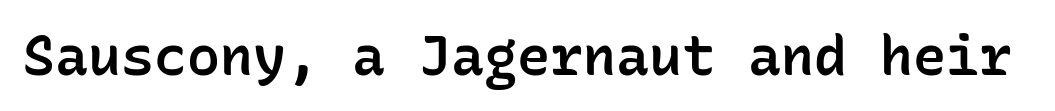
{"serif": "no", "italic": "no", "bold": "semi", "weight": "semibold", "width": "normal", "stroke_contrast": "low", "x_height": "medium", "monospaced": "yes", "underline": "no", "letter_spacing": "normal", "letter_spacing_em": 0.0, "glyph_px": 55}
